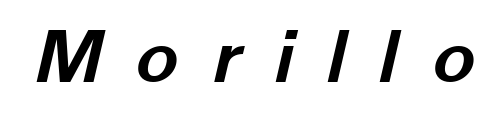
The image shows 72 px bold type, italic (leaning right); set unusually wide letter spacing (+0.46 em), not underlined; low stroke contrast and a medium x-height.
